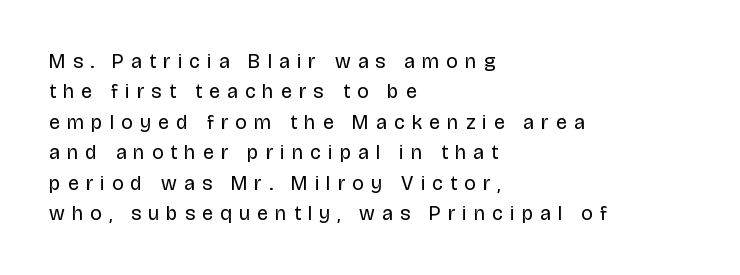
The image shows 20 px text type, upright; set left-aligned, normal line spacing (1.52x), unusually wide letter spacing (+0.36 em), not underlined.
